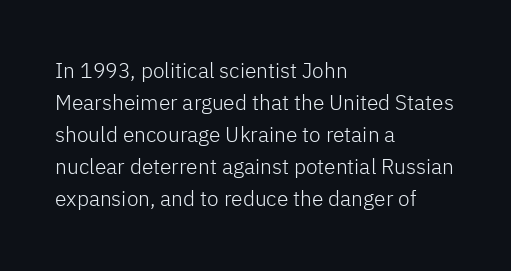
{"italic": "no", "bold": "no", "underline": "no", "align": "left", "line_spacing": "normal", "line_spacing_ratio": 1.52, "letter_spacing": "normal", "letter_spacing_em": 0.0, "glyph_px": 21}
